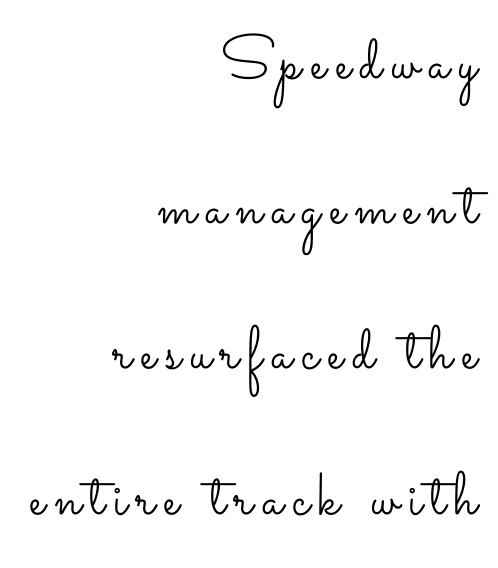
Loosely led — the rows are spread out. Spacing verdict: proportional, widths tailored to each character. Is the type heavy? It reads as light-to-regular instead. The paragraph has a hard right edge and a soft left edge. The words here are not underlined.
